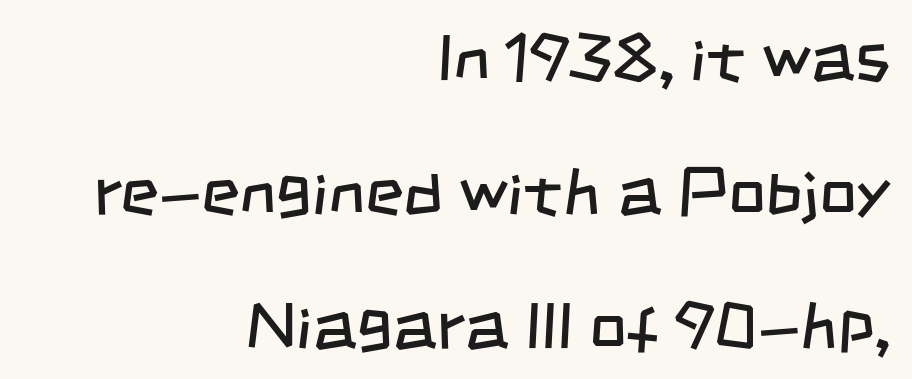
Q: Is the text bold? A: No.
Q: Is the typeface a serif or a sans-serif typeface? A: Sans-serif.
Q: Is the text underlined? A: No.
Q: How is the paragraph aligned? A: Right-aligned.
Q: Is the spacing between letters normal or unusually wide? A: Normal.
Q: Is the spacing between lines tight, normal or loose? A: Loose.
Q: Width (condensed, normal, or wide)? A: Condensed.
Q: Stroke contrast? A: Low.
Q: x-height? A: Large.
Q: Monospaced? A: No.
